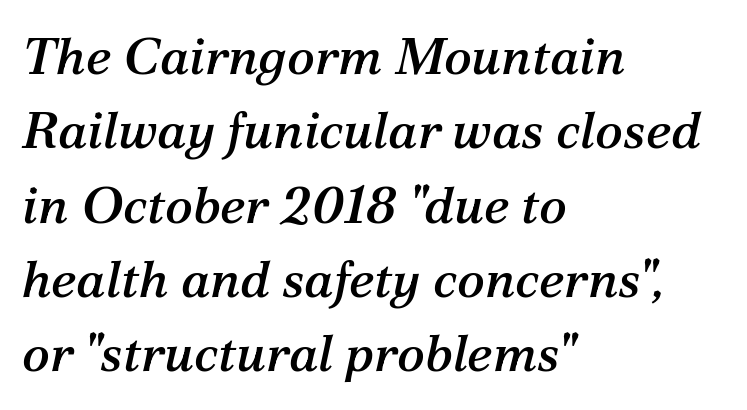
Underlining? Definitely not there. The letters sit at their default tracking, neither squeezed nor spread. One-word summary of the alignment: left. Are there feet on the stems? There are — it's a serif. Here the designer chose a conventional face with non-uniform glyph widths. This sample keeps an unexceptional amount of space between lines.
